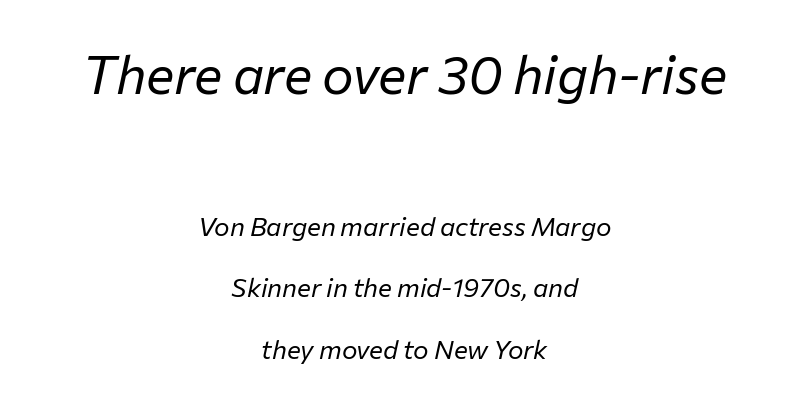
Is the type heavy? It reads as light-to-regular instead. Notice how the stems are inclined rather than vertical — that's the hallmark of italics. The paragraph shown floats in the horizontal middle. The block sitting higher on the canvas is the one with enlarged characters.
